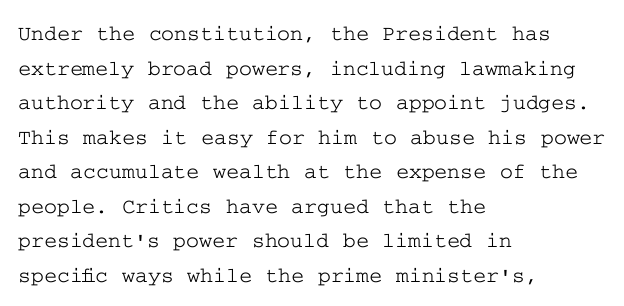
{"italic": "no", "underline": "no", "align": "left", "line_spacing": "normal", "line_spacing_ratio": 1.57, "letter_spacing": "normal", "letter_spacing_em": 0.0, "glyph_px": 22}
